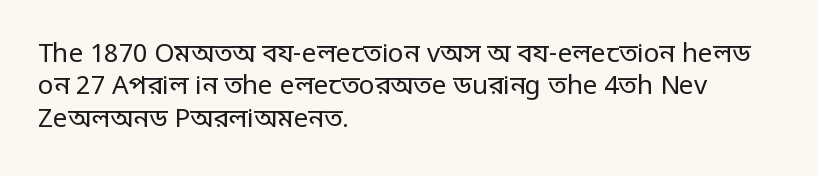
Line spacing here is normal. Nobody touched the tracking dial on this one. Quick note: underline off. Designer's note — italics off, roman on. The lines are quadded left.
